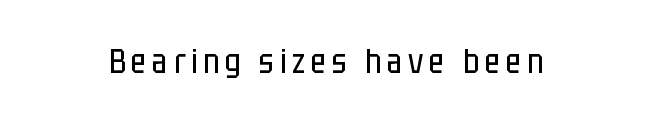
The image shows 33 px regular-weight, condensed sans-serif type, upright; set not underlined; low stroke contrast and a large x-height.
